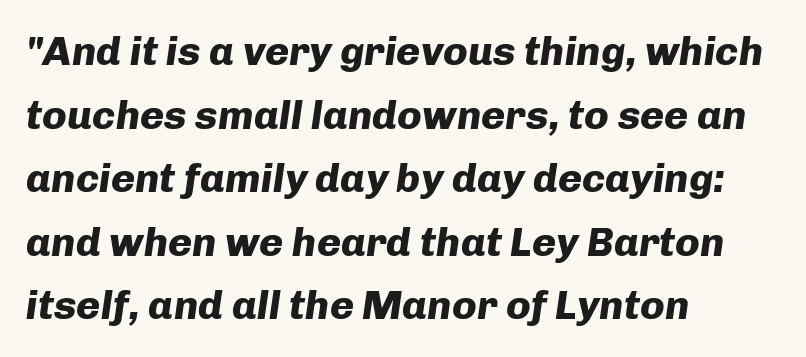
The image shows 41 px heavy type, italic (leaning right); set left-aligned, normal line spacing (1.55x), normal letter spacing, not underlined; low stroke contrast and a medium x-height.
